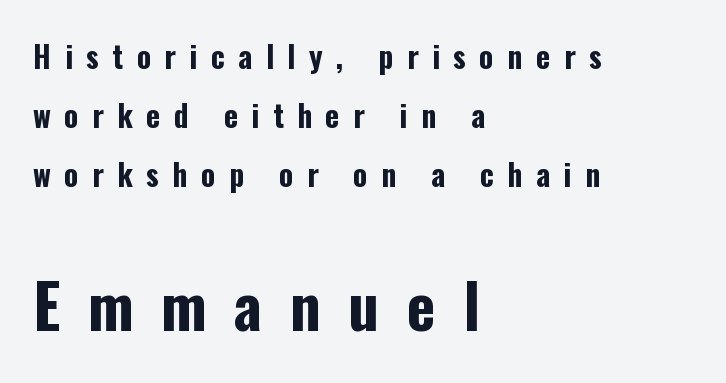
The image shows 61 px bold, condensed sans-serif type, upright; set left-aligned, loose line spacing (1.96x), unusually wide letter spacing (+0.45 em), not underlined; the second (bottom) block is 2.03x larger; low stroke contrast and a medium x-height.
